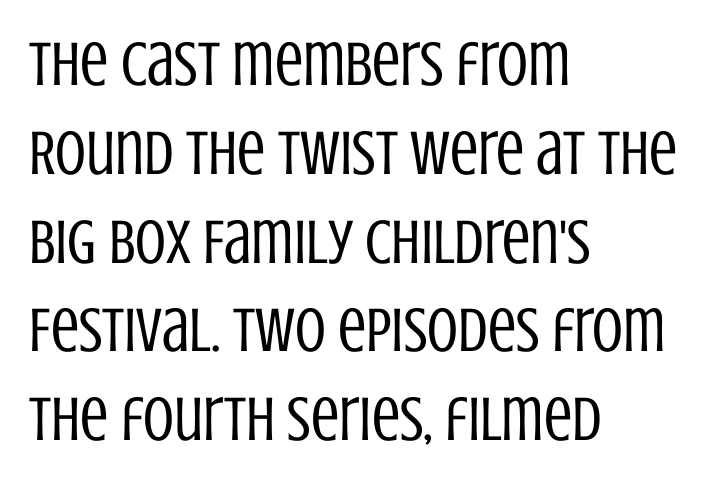
{"serif": "no", "italic": "no", "bold": "no", "weight": "regular", "width": "condensed", "stroke_contrast": "low", "x_height": "large", "monospaced": "no", "underline": "no", "align": "left", "line_spacing": "normal", "line_spacing_ratio": 1.41, "letter_spacing": "normal", "letter_spacing_em": 0.0, "glyph_px": 63}
